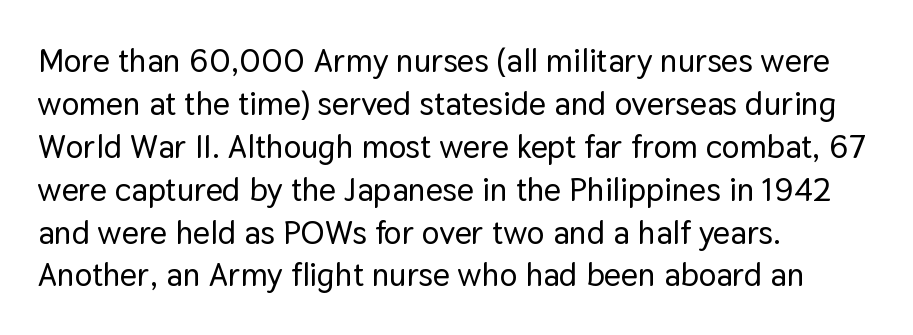
Think of a printed novel: that variable character pitch is what you see here. How would I describe the line gaps? Plain and ordinary. A typesetter would mark this as roman, not italic. Nope, no serifs anywhere on these letters.
